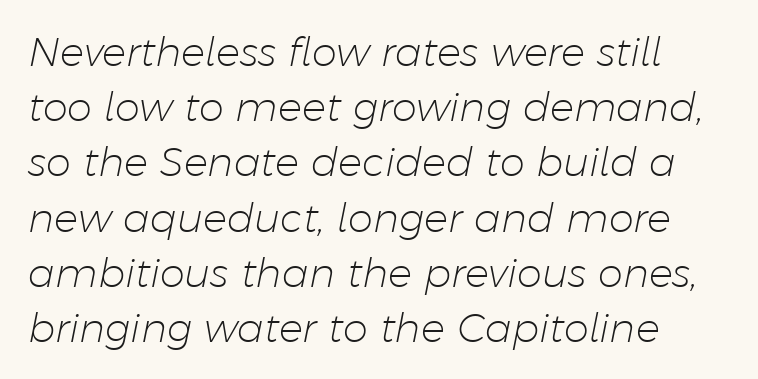
The image shows 40 px light type, italic (leaning right); set left-aligned, normal line spacing (1.38x), normal letter spacing, not underlined; low stroke contrast and a medium x-height.
